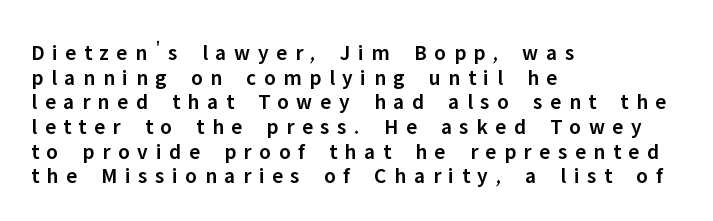
The image shows 22 px text type, upright; set left-aligned, tight line spacing (1.12x), unusually wide letter spacing (+0.35 em), not underlined.
